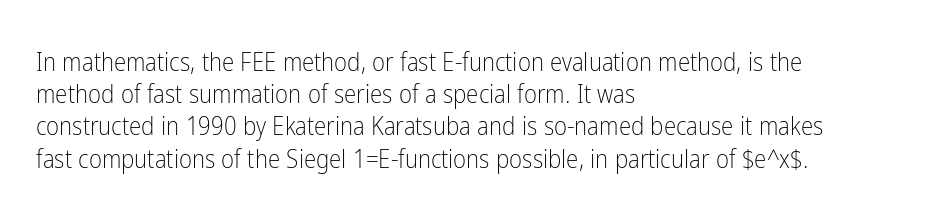
{"italic": "no", "bold": "no", "underline": "no", "align": "left", "line_spacing": "normal", "line_spacing_ratio": 1.29, "letter_spacing": "normal", "letter_spacing_em": 0.0, "glyph_px": 25}
